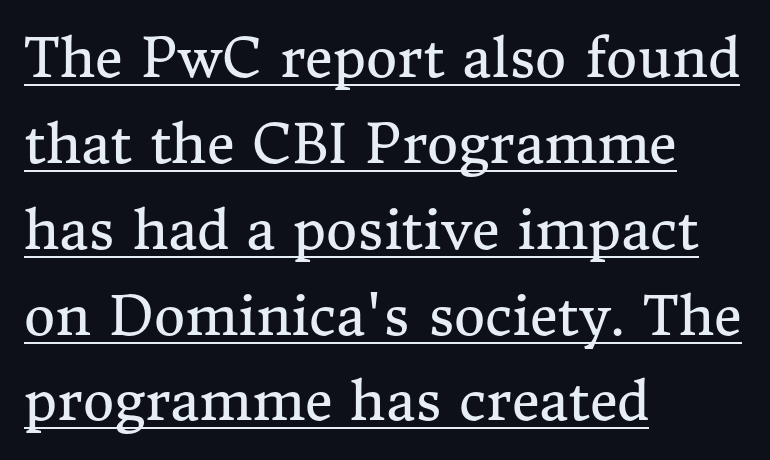
{"serif": "yes", "italic": "no", "bold": "no", "weight": "regular", "width": "normal", "stroke_contrast": "medium", "x_height": "medium", "monospaced": "no", "underline": "yes", "align": "left", "line_spacing": "normal", "line_spacing_ratio": 1.59, "letter_spacing": "normal", "letter_spacing_em": 0.0, "glyph_px": 54}
